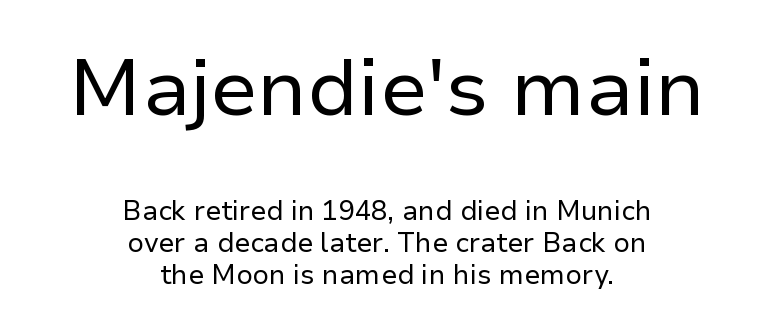
{"serif": "no", "italic": "no", "bold": "no", "weight": "regular", "width": "normal", "stroke_contrast": "low", "x_height": "medium", "monospaced": "no", "underline": "no", "align": "center", "line_spacing_ratio": 1.18, "letter_spacing": "normal", "letter_spacing_em": 0.0, "larger_block": "first", "size_ratio": 2.96, "glyph_px": 80}
